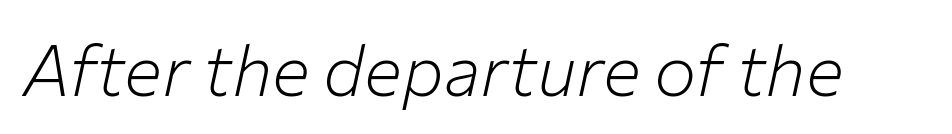
The image shows 71 px light type, italic (leaning right); set normal letter spacing, not underlined; low stroke contrast and a medium x-height.
